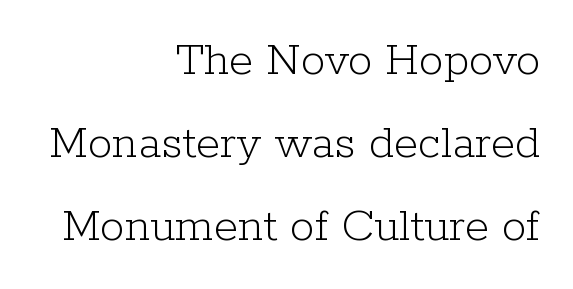
The image shows 49 px light serif type, upright; set right-aligned, normal line spacing (1.69x), normal letter spacing, not underlined; low stroke contrast and a medium x-height.
